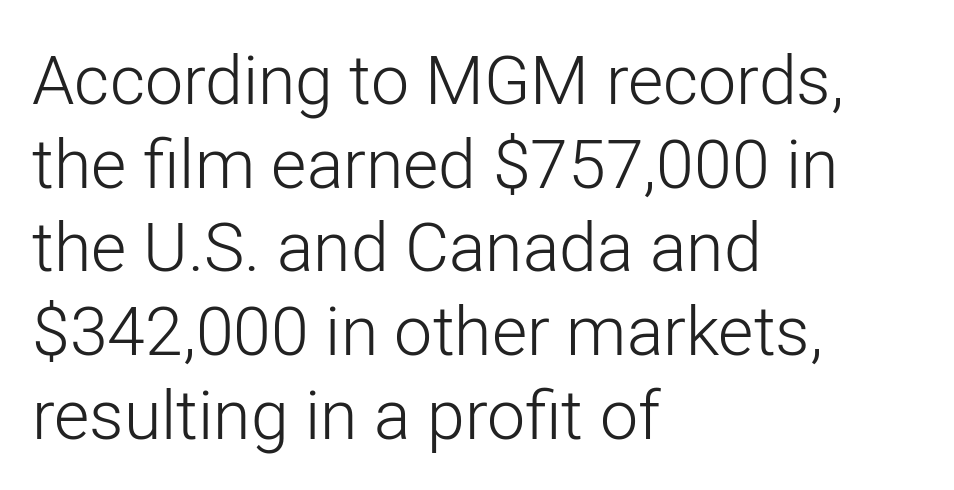
The image shows 68 px light sans-serif type, upright; set left-aligned, line spacing 1.23x, normal letter spacing, not underlined; low stroke contrast and a medium x-height.
